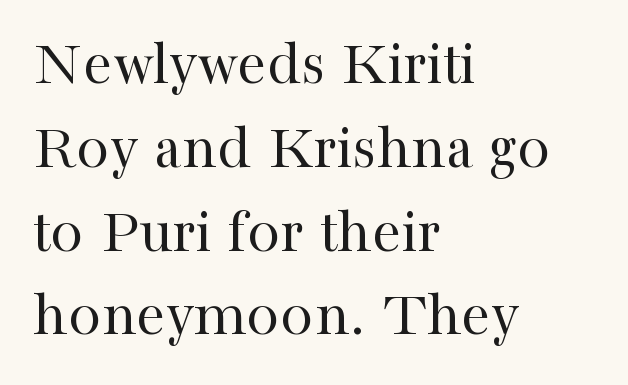
{"serif": "yes", "italic": "no", "bold": "no", "weight": "regular", "width": "normal", "stroke_contrast": "high", "x_height": "medium", "monospaced": "no", "underline": "no", "align": "left", "line_spacing": "normal", "line_spacing_ratio": 1.27, "letter_spacing": "normal", "letter_spacing_em": 0.0, "glyph_px": 66}
